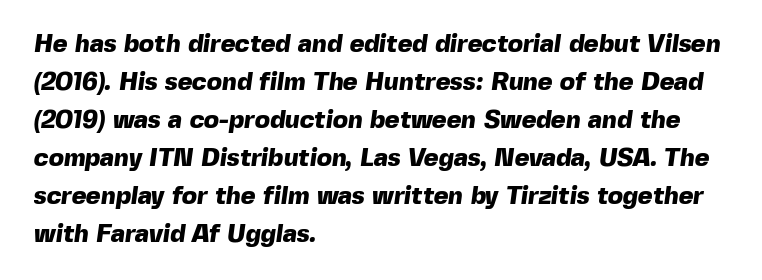
The gap between lines stays unmarked. Normally led — the rows are evenly, conventionally spaced. Alignment: flush left. Compared with an ordinary text face, these strokes are far heavier — a full bold. Students, note that the glyphs here touch the page at normal intervals.
